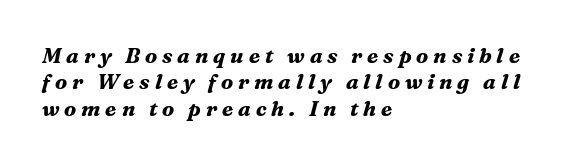
These lines were composed using italics. Quick note: interline space is typical. Which margin do the lines hug? The left one — the right edge is uneven. On the weight axis this lands at bold, roughly 700. Bare-footed words on every line.
